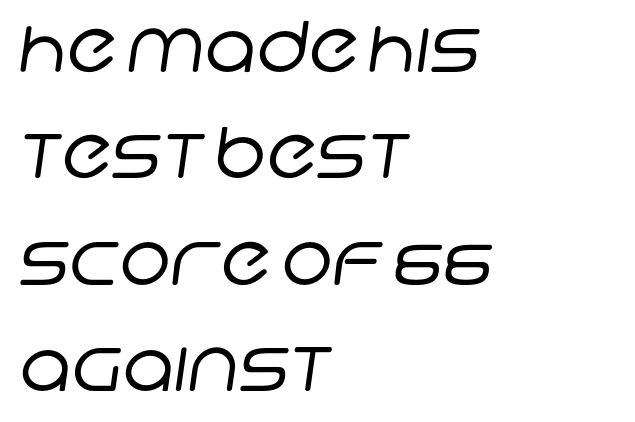
{"serif": "no", "bold": "no", "weight": "regular", "width": "normal", "stroke_contrast": "low", "x_height": "large", "monospaced": "no", "underline": "no", "align": "left", "line_spacing": "normal", "line_spacing_ratio": 1.52, "letter_spacing": "normal", "letter_spacing_em": 0.0, "glyph_px": 70}
